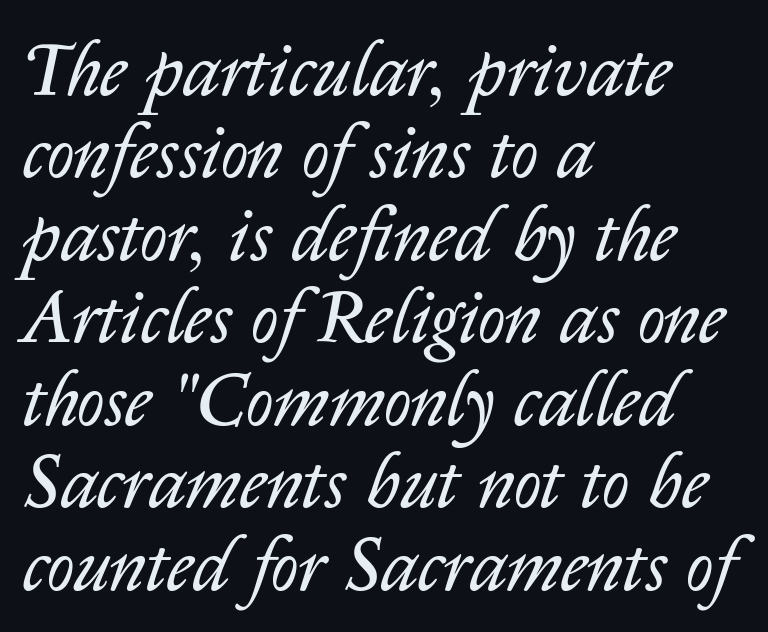
The image shows 75 px regular-weight type, italic (leaning right); set left-aligned, tight line spacing (1.1x), normal letter spacing, not underlined; low stroke contrast and a medium x-height.
